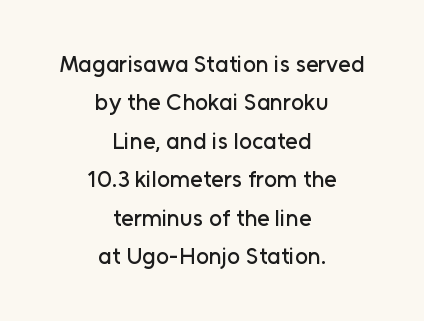
Q: Is the text italic (slanted)? A: No, it is upright.
Q: Is the text underlined? A: No.
Q: How is the paragraph aligned? A: Centered.
Q: Is the spacing between letters normal or unusually wide? A: Normal.
Q: Is the spacing between lines tight, normal or loose? A: Normal.
